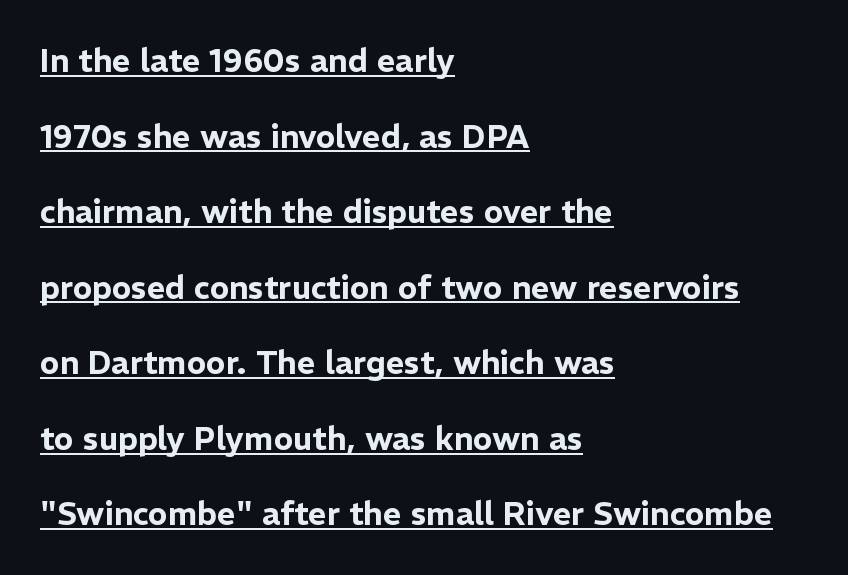
Q: Is the text italic (slanted)? A: No, it is upright.
Q: Is the typeface a serif or a sans-serif typeface? A: Sans-serif.
Q: Is the text underlined? A: Yes.
Q: How is the paragraph aligned? A: Left-aligned.
Q: Is the spacing between letters normal or unusually wide? A: Normal.
Q: Is the spacing between lines tight, normal or loose? A: Loose.
Q: Width (condensed, normal, or wide)? A: Normal.
Q: Stroke contrast? A: Low.
Q: x-height? A: Medium.
Q: Monospaced? A: No.
